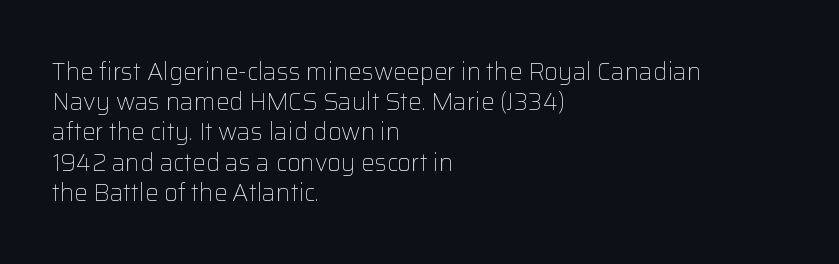
The weight would be labelled regular, book, light, or lighter still. Every stem runs plumb, perpendicular to the baseline. Descender tails drop into unmarked territory. One glance says typical: line gaps are just what's usual.
